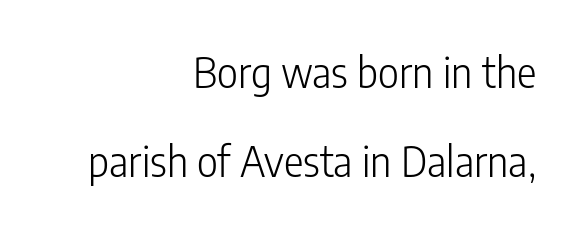
The foot of each line stays bare and open. Rendered with straight, roman letterforms. This sample has the flowing, uneven cadence of proportional lettering. Vertical stems look standard width or narrower in stroke. Standard letterfit; no display-style spreading of the glyphs. Layout note: lines flush right.
